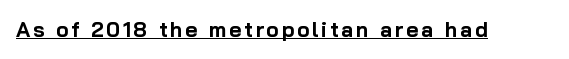
The image shows 21 px bold type, upright; set underlined.
